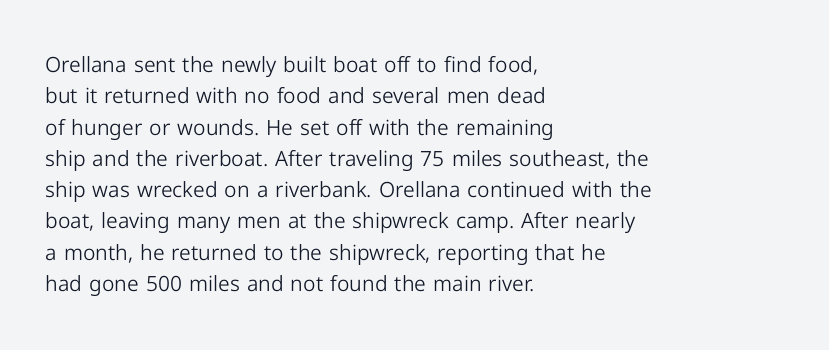
Ordinary non-slanted type is in use. Honestly, the row spacing looks completely unremarkable. These lines keep a tight, regular rhythm from letter to letter. These lines stack with their left ends in a neat column.
